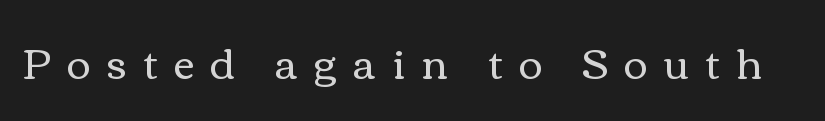
Q: Is the text bold? A: No.
Q: Is the text italic (slanted)? A: No, it is upright.
Q: Is the text underlined? A: No.
Q: Is the spacing between letters normal or unusually wide? A: Unusually wide.
Q: Width (condensed, normal, or wide)? A: Wide.
Q: x-height? A: Medium.
Q: Monospaced? A: No.
